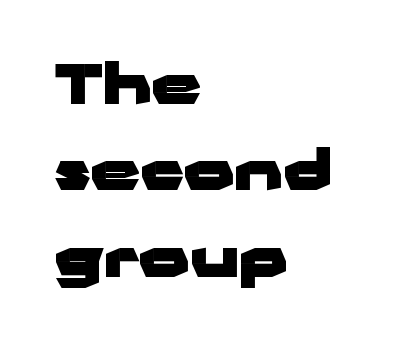
The strip under each line holds only bare page. Teacher's note: observe the even left margin — that is flush-left alignment. Type style note: lacks serifs. Do the characters align in a grid? No, the font is proportional. Whoever set this chose a conventional vertical rhythm.
